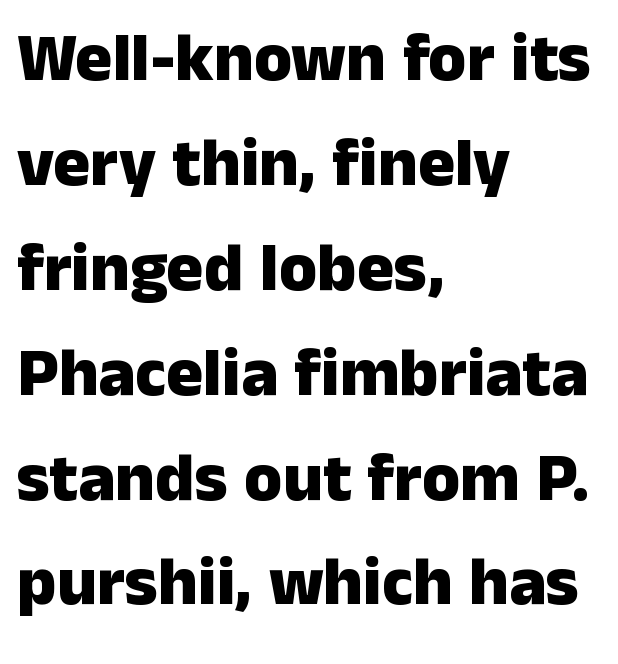
{"serif": "no", "italic": "no", "bold": "yes", "weight": "heavy", "width": "normal", "stroke_contrast": "low", "x_height": "medium", "monospaced": "no", "underline": "no", "align": "left", "line_spacing": "normal", "line_spacing_ratio": 1.52, "letter_spacing": "normal", "letter_spacing_em": 0.0, "glyph_px": 69}
